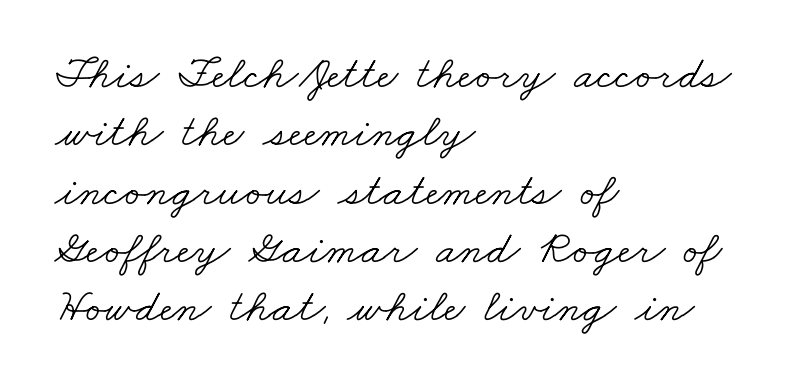
{"serif": "yes", "bold": "no", "weight": "light", "width": "wide", "stroke_contrast": "low", "x_height": "small", "monospaced": "no", "underline": "no", "align": "left", "line_spacing_ratio": 1.24, "letter_spacing": "normal", "letter_spacing_em": 0.0, "glyph_px": 47}
